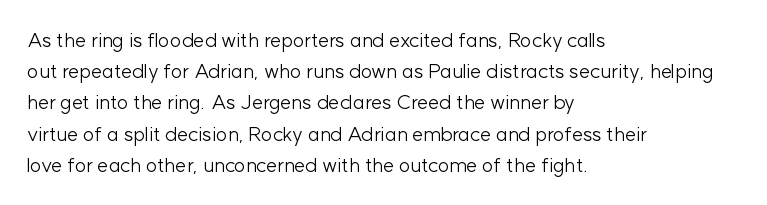
The image shows 20 px text type, upright; set left-aligned, normal line spacing (1.56x), normal letter spacing, not underlined.
